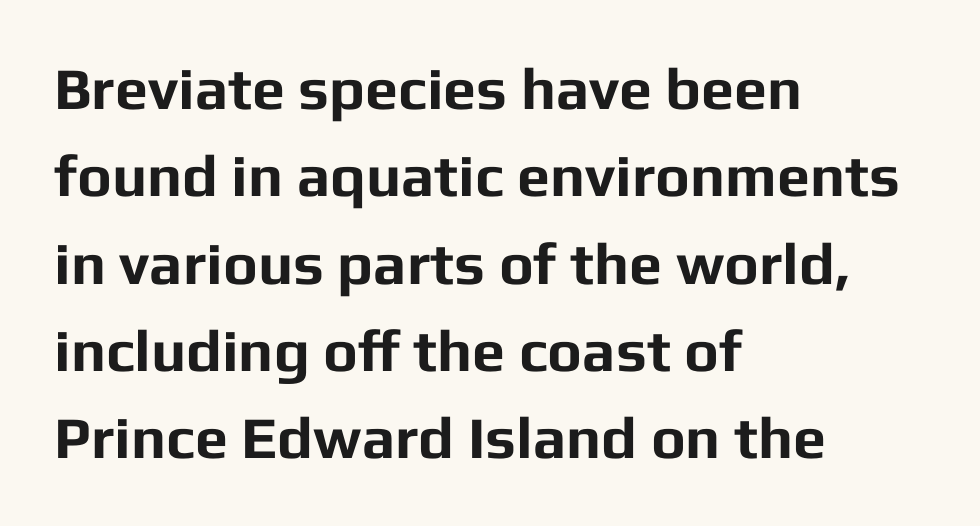
The image shows 59 px bold sans-serif type, upright; set left-aligned, normal line spacing (1.48x), normal letter spacing, not underlined; low stroke contrast and a medium x-height.
